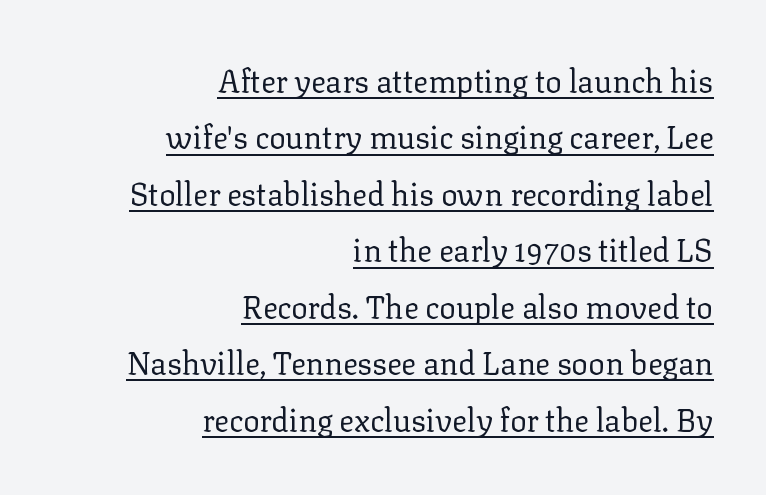
Q: Is the text bold? A: No.
Q: Is the text italic (slanted)? A: No, it is upright.
Q: Is the typeface a serif or a sans-serif typeface? A: Serif.
Q: Is the text underlined? A: Yes.
Q: How is the paragraph aligned? A: Right-aligned.
Q: Is the spacing between letters normal or unusually wide? A: Normal.
Q: Width (condensed, normal, or wide)? A: Normal.
Q: Stroke contrast? A: Low.
Q: x-height? A: Medium.
Q: Monospaced? A: No.
